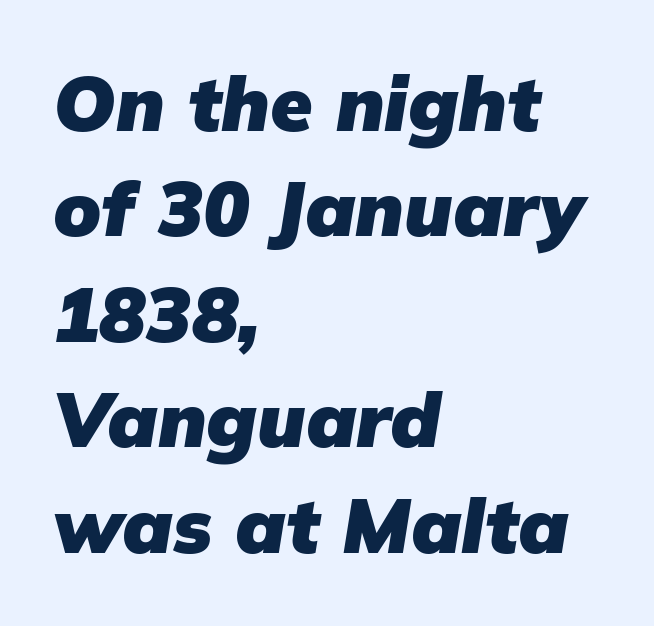
Q: Is the text bold? A: Yes.
Q: Is the text italic (slanted)? A: Yes, it leans right by about 9 degrees.
Q: Is the text underlined? A: No.
Q: How is the paragraph aligned? A: Left-aligned.
Q: Is the spacing between letters normal or unusually wide? A: Normal.
Q: Is the spacing between lines tight, normal or loose? A: Normal.
Q: Width (condensed, normal, or wide)? A: Normal.
Q: Stroke contrast? A: Low.
Q: x-height? A: Medium.
Q: Monospaced? A: No.
